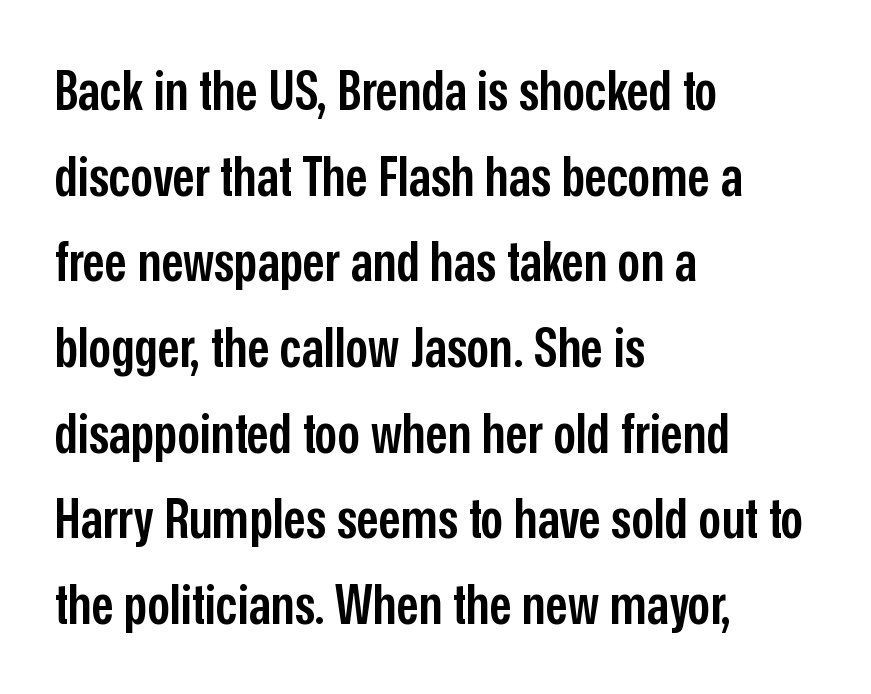
The image shows 56 px semibold, condensed sans-serif type, upright; set left-aligned, normal line spacing (1.53x), normal letter spacing, not underlined; low stroke contrast and a medium x-height.
